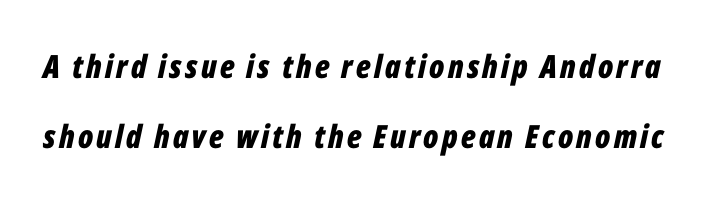
This sample trades compactness for vertical openness between lines. Just letters on the line, the space beneath them empty. Do the characters align in a grid? No, the font is proportional. This is heavy type, rendered in bold.
